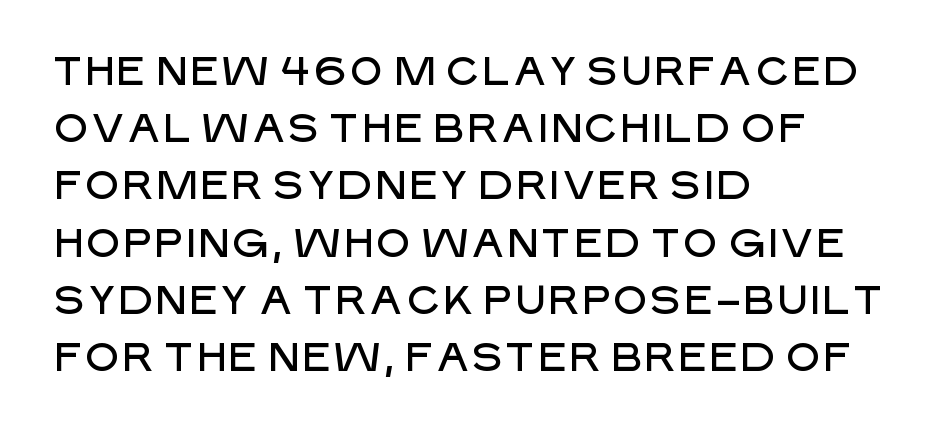
Q: Is the text italic (slanted)? A: No, it is upright.
Q: Is the typeface a serif or a sans-serif typeface? A: Sans-serif.
Q: Is the text underlined? A: No.
Q: How is the paragraph aligned? A: Left-aligned.
Q: Is the spacing between letters normal or unusually wide? A: Normal.
Q: Is the spacing between lines tight, normal or loose? A: Normal.
Q: Width (condensed, normal, or wide)? A: Normal.
Q: Stroke contrast? A: Low.
Q: x-height? A: Large.
Q: Monospaced? A: No.
